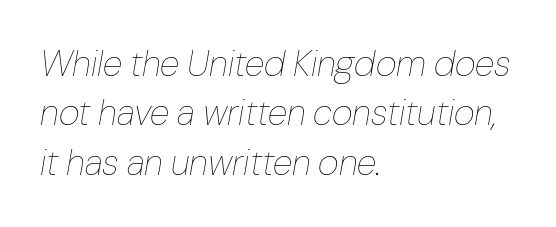
The image shows 36 px thin type, italic (leaning right); set left-aligned, normal line spacing (1.37x), normal letter spacing, not underlined; low stroke contrast and a medium x-height.
